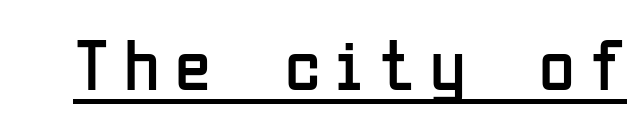
{"serif": "no", "italic": "no", "bold": "no", "weight": "regular", "width": "condensed", "stroke_contrast": "low", "x_height": "medium", "monospaced": "no", "underline": "yes", "letter_spacing": "wide", "letter_spacing_em": 0.21, "glyph_px": 73}
